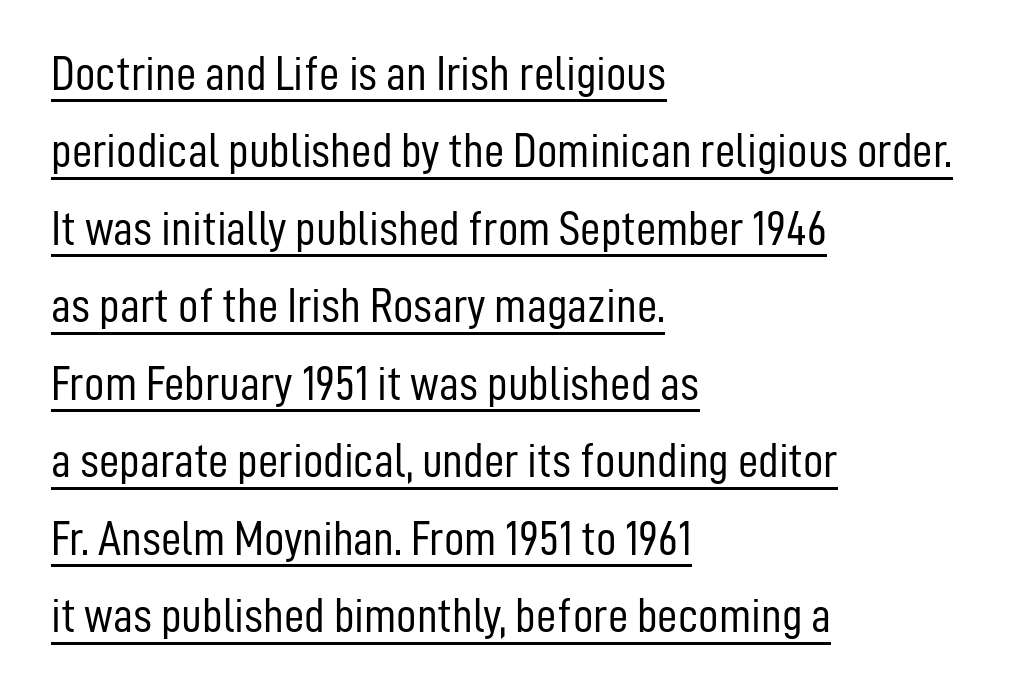
{"serif": "no", "italic": "no", "bold": "no", "weight": "light", "width": "condensed", "stroke_contrast": "low", "x_height": "medium", "monospaced": "no", "underline": "yes", "align": "left", "line_spacing": "normal", "line_spacing_ratio": 1.55, "letter_spacing": "normal", "letter_spacing_em": 0.0, "glyph_px": 50}
